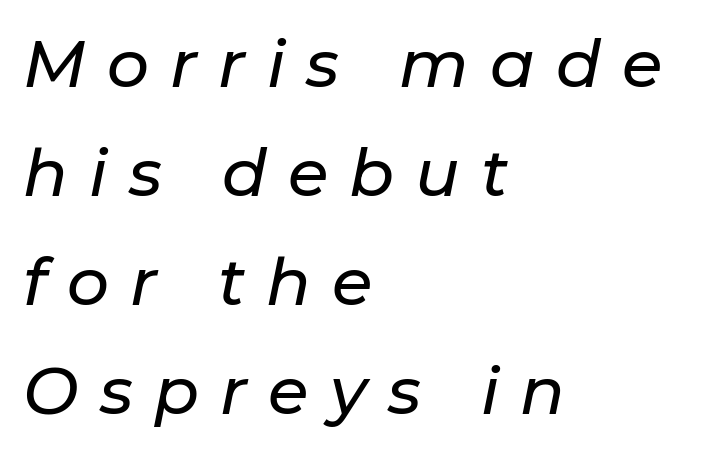
{"italic": "yes", "lean": "right", "slant_degrees": 11, "width": "normal", "stroke_contrast": "low", "x_height": "medium", "monospaced": "no", "underline": "no", "align": "left", "line_spacing": "normal", "line_spacing_ratio": 1.65, "letter_spacing": "wide", "letter_spacing_em": 0.32, "glyph_px": 66}
